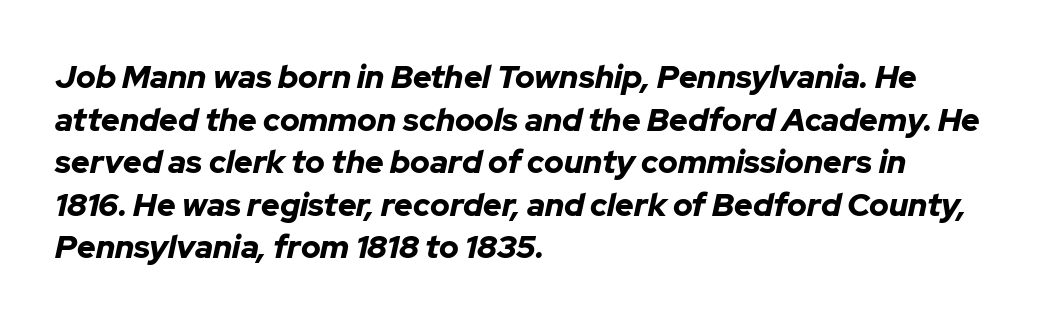
Between one letter and the next there's only the usual sliver of space. Each letter keeps its own natural width here, so spacing adapts to shape. The text carries the slant typical of an italic or oblique font. In CSS terms this would be text-align: left. Each glyph is drawn with heavy, bold strokes.
